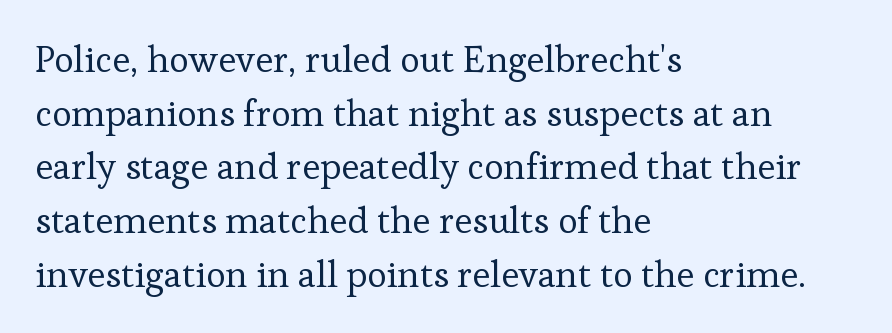
Here the designer chose a conventional face with non-uniform glyph widths. If you drew a ruler down the left edge, every line would touch it. The passage shown is typeset with a serif family. Decoration check: the copy has no underline. No chunkiness to these letters — they're not bold.
